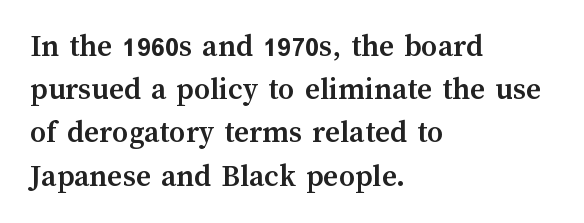
The image shows 32 px semibold type, upright; set left-aligned, normal line spacing (1.35x), normal letter spacing, not underlined; medium stroke contrast and a medium x-height.
